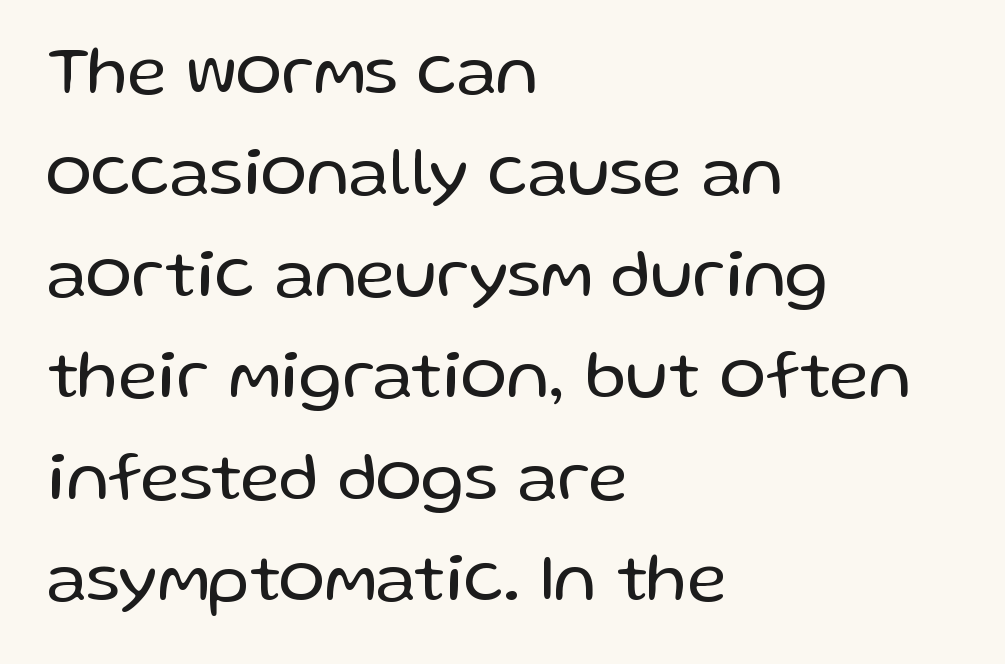
Q: Is the text bold? A: No.
Q: Is the text italic (slanted)? A: No, it is upright.
Q: Is the typeface a serif or a sans-serif typeface? A: Sans-serif.
Q: Is the text underlined? A: No.
Q: How is the paragraph aligned? A: Left-aligned.
Q: Is the spacing between letters normal or unusually wide? A: Normal.
Q: Is the spacing between lines tight, normal or loose? A: Normal.
Q: Width (condensed, normal, or wide)? A: Normal.
Q: Stroke contrast? A: Low.
Q: x-height? A: Medium.
Q: Monospaced? A: No.
